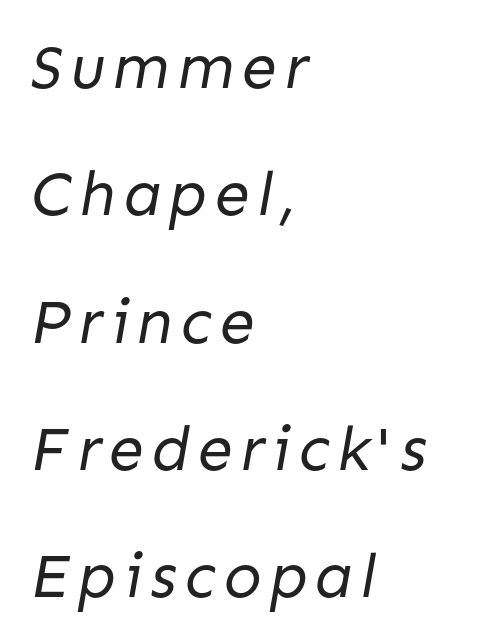
Q: Is the text bold? A: No.
Q: Is the typeface a serif or a sans-serif typeface? A: Sans-serif.
Q: Is the text underlined? A: No.
Q: How is the paragraph aligned? A: Left-aligned.
Q: Is the spacing between lines tight, normal or loose? A: Loose.
Q: Width (condensed, normal, or wide)? A: Normal.
Q: Stroke contrast? A: Low.
Q: x-height? A: Medium.
Q: Monospaced? A: No.
